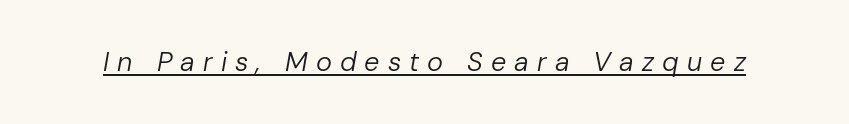
The image shows 27 px text type, italic (leaning right); set unusually wide letter spacing (+0.3 em), underlined.
